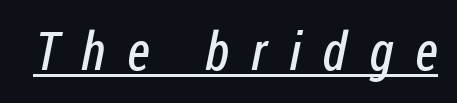
Q: Is the text bold? A: No.
Q: Is the typeface a serif or a sans-serif typeface? A: Sans-serif.
Q: Is the text underlined? A: Yes.
Q: Is the spacing between letters normal or unusually wide? A: Unusually wide.
Q: Width (condensed, normal, or wide)? A: Condensed.
Q: Stroke contrast? A: Low.
Q: x-height? A: Medium.
Q: Monospaced? A: No.
